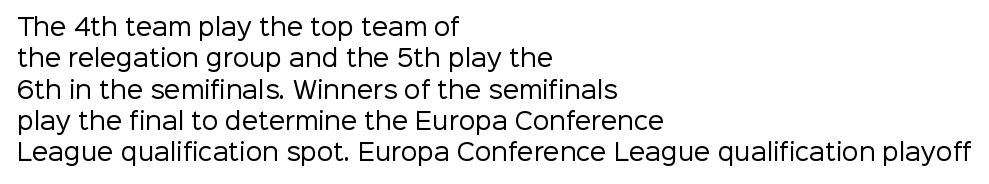
Q: Is the text bold? A: No.
Q: Is the text italic (slanted)? A: No, it is upright.
Q: Is the text underlined? A: No.
Q: How is the paragraph aligned? A: Left-aligned.
Q: Is the spacing between letters normal or unusually wide? A: Normal.
Q: Is the spacing between lines tight, normal or loose? A: Normal.
